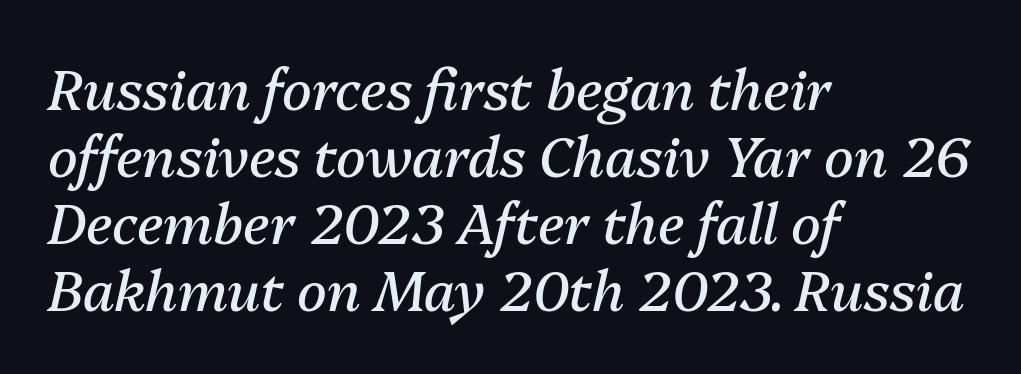
The image shows 55 px regular-weight type, italic (leaning right); set left-aligned, line spacing 1.22x, normal letter spacing, not underlined; medium stroke contrast and a medium x-height.
